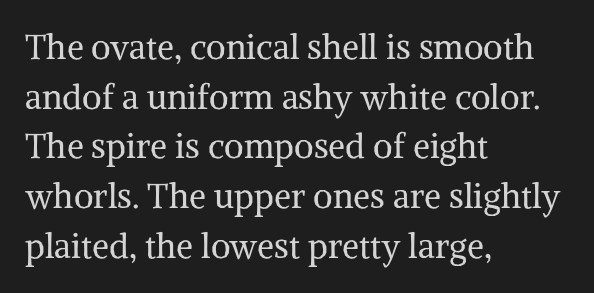
Q: Is the text bold? A: No.
Q: Is the text italic (slanted)? A: No, it is upright.
Q: Is the typeface a serif or a sans-serif typeface? A: Serif.
Q: Is the text underlined? A: No.
Q: How is the paragraph aligned? A: Left-aligned.
Q: Is the spacing between letters normal or unusually wide? A: Normal.
Q: Is the spacing between lines tight, normal or loose? A: Normal.
Q: Width (condensed, normal, or wide)? A: Normal.
Q: Stroke contrast? A: Medium.
Q: x-height? A: Medium.
Q: Monospaced? A: No.
